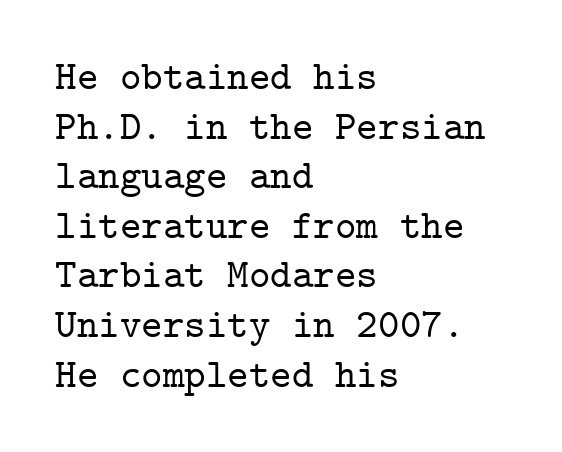
Style check: upright. The gaps between neighbouring characters are ordinary and unremarkable. Leftover space on each line is placed entirely after the last word. Letters rest on an invisible, unmarked baseline. The passage shown is typed in a monospace face where columns stay perfectly aligned.
